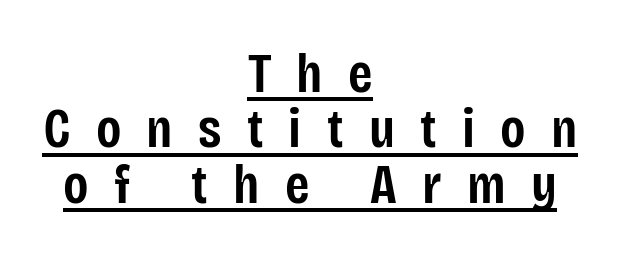
{"serif": "no", "italic": "no", "bold": "semi", "weight": "semibold", "width": "condensed", "stroke_contrast": "low", "x_height": "large", "monospaced": "no", "underline": "yes", "align": "center", "line_spacing": "tight", "line_spacing_ratio": 0.99, "letter_spacing": "wide", "letter_spacing_em": 0.45, "glyph_px": 56}
